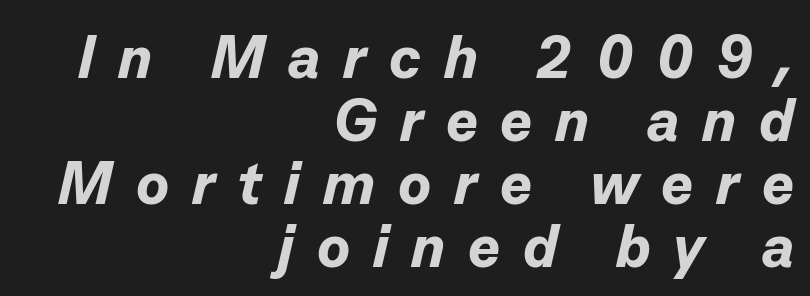
{"italic": "yes", "lean": "right", "slant_degrees": 13, "bold": "yes", "weight": "bold", "width": "normal", "stroke_contrast": "low", "x_height": "medium", "monospaced": "no", "underline": "no", "align": "right", "line_spacing": "tight", "line_spacing_ratio": 1.05, "letter_spacing": "wide", "letter_spacing_em": 0.38, "glyph_px": 60}
